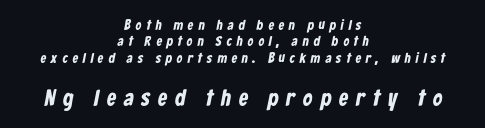
{"bold": "yes", "underline": "no", "align": "center", "line_spacing_ratio": 1.17, "letter_spacing": "wide", "letter_spacing_em": 0.35, "larger_block": "second", "size_ratio": 1.64, "glyph_px": 23}
